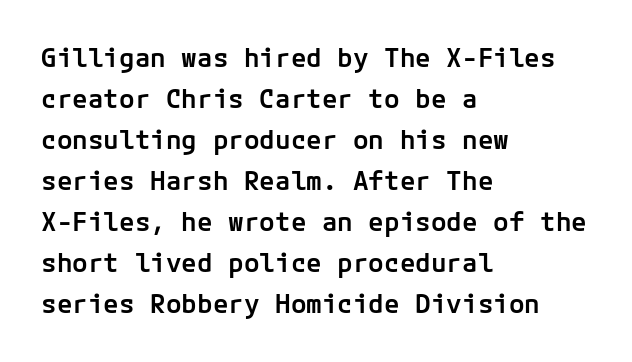
{"italic": "no", "bold": "semi", "underline": "no", "align": "left", "line_spacing": "normal", "line_spacing_ratio": 1.58, "letter_spacing": "normal", "letter_spacing_em": 0.0, "glyph_px": 26}
